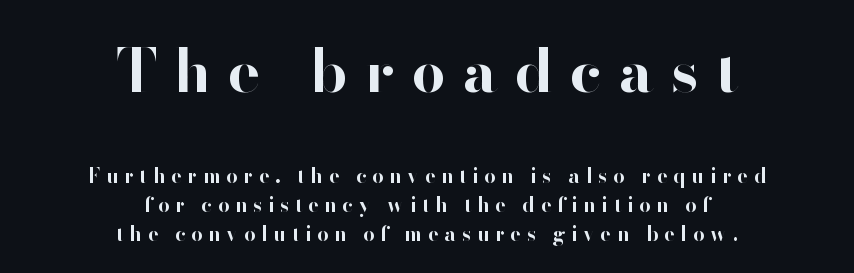
The image shows 60 px bold sans-serif type, upright; set centered, normal line spacing (1.46x), unusually wide letter spacing (+0.29 em), not underlined; the first (top) block is 3.0x larger; high stroke contrast and a small x-height.
